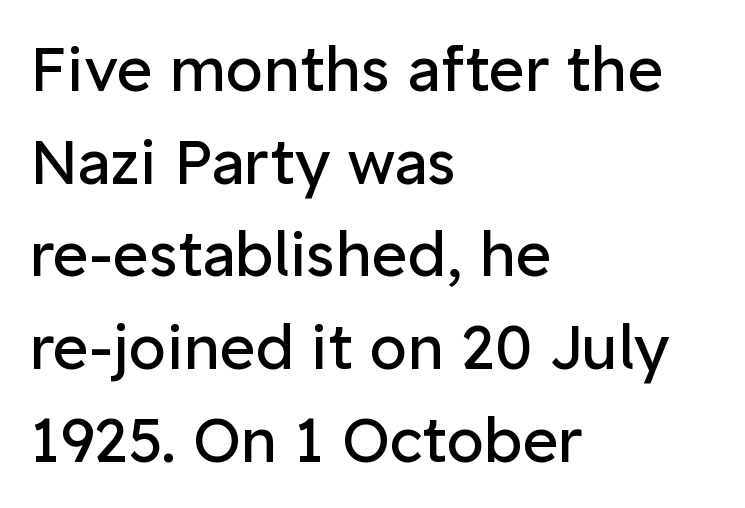
Type style note: lacks serifs. Do the characters align in a grid? No, the font is proportional. Weight: in the light-to-regular range. What stands out about the letter spacing? Nothing — it is the standard amount.
